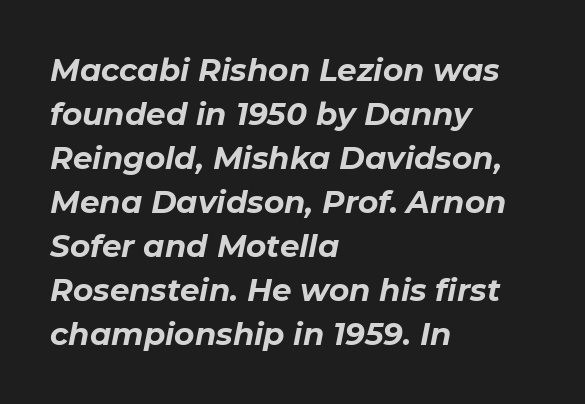
Rule under the text: the space is simply empty. Alignment: flush left. One glance says typical: line gaps are just what's usual. These lines are rendered in a variable-pitch font. Slanted lettering throughout. The horizontal fit of the characters is conventional and even.
